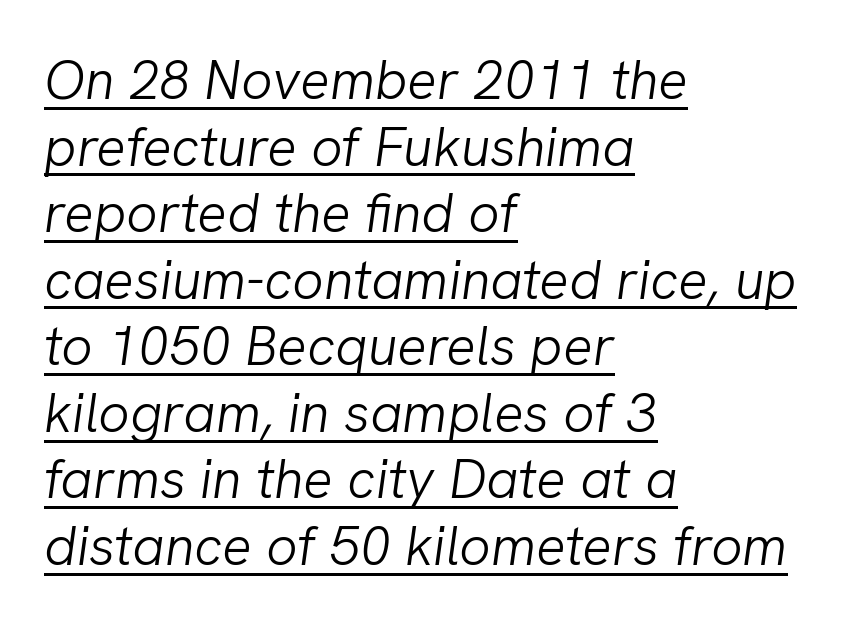
{"italic": "yes", "lean": "right", "slant_degrees": 8, "bold": "no", "weight": "light", "width": "normal", "stroke_contrast": "low", "x_height": "medium", "monospaced": "no", "underline": "yes", "align": "left", "line_spacing_ratio": 1.21, "letter_spacing": "normal", "letter_spacing_em": 0.0, "glyph_px": 55}
